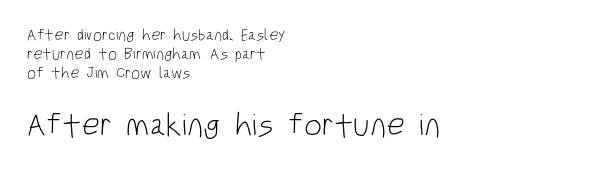
Q: Is the text bold? A: No.
Q: Is the text italic (slanted)? A: No, it is upright.
Q: Is the typeface a serif or a sans-serif typeface? A: Sans-serif.
Q: Is the text underlined? A: No.
Q: How is the paragraph aligned? A: Left-aligned.
Q: Is the spacing between letters normal or unusually wide? A: Normal.
Q: Which block of text is set in a larger size, the first (top) or the second (bottom)? A: The second (bottom) one.
Q: Width (condensed, normal, or wide)? A: Condensed.
Q: Stroke contrast? A: Low.
Q: x-height? A: Large.
Q: Monospaced? A: No.
